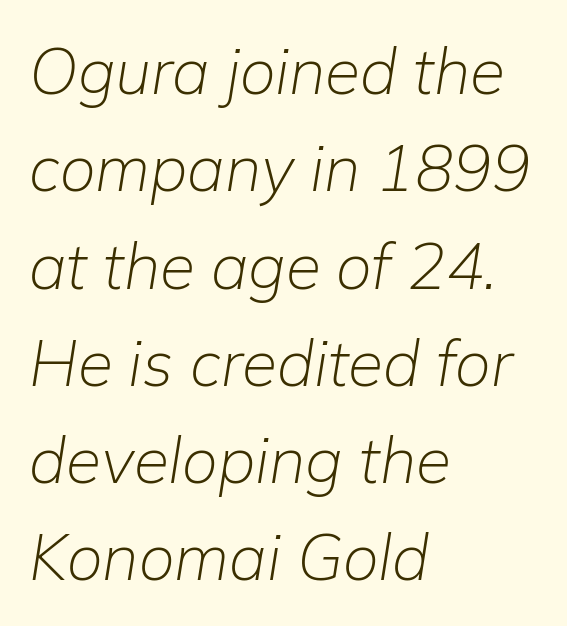
Q: Is the text bold? A: No.
Q: Is the text italic (slanted)? A: Yes, it leans right by about 9 degrees.
Q: Is the text underlined? A: No.
Q: How is the paragraph aligned? A: Left-aligned.
Q: Is the spacing between letters normal or unusually wide? A: Normal.
Q: Is the spacing between lines tight, normal or loose? A: Normal.
Q: Width (condensed, normal, or wide)? A: Normal.
Q: Stroke contrast? A: Low.
Q: x-height? A: Medium.
Q: Monospaced? A: No.
